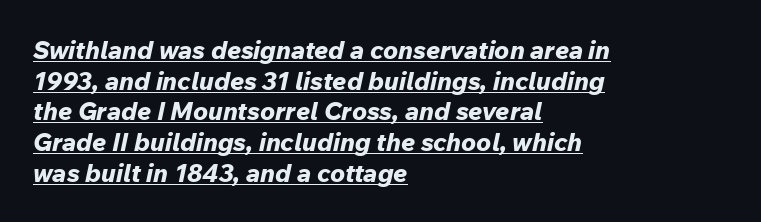
Q: Is the text bold? A: Yes.
Q: Is the text italic (slanted)? A: Yes, it leans right by about 12 degrees.
Q: Is the text underlined? A: Yes.
Q: How is the paragraph aligned? A: Left-aligned.
Q: Is the spacing between letters normal or unusually wide? A: Normal.
